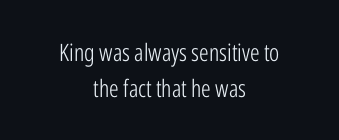
Each new line begins a customary step beneath the previous one. Compared with typical body copy, the letter spacing here is the same. A quiet, ordinary-to-light weight characterises the typeface. Which margin do the lines hug? Neither — every line sits in the middle.
